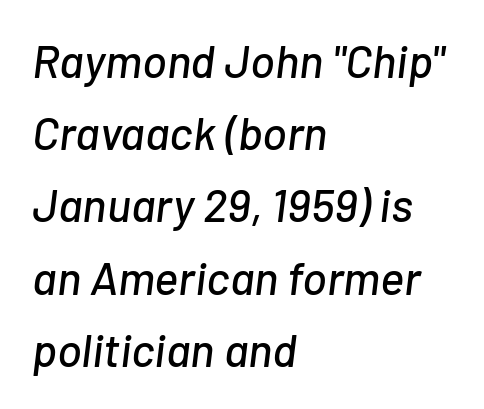
Q: Is the text italic (slanted)? A: Yes, it leans right by about 7 degrees.
Q: Is the text underlined? A: No.
Q: How is the paragraph aligned? A: Left-aligned.
Q: Is the spacing between letters normal or unusually wide? A: Normal.
Q: Is the spacing between lines tight, normal or loose? A: Normal.
Q: Width (condensed, normal, or wide)? A: Normal.
Q: Stroke contrast? A: Low.
Q: x-height? A: Medium.
Q: Monospaced? A: No.
